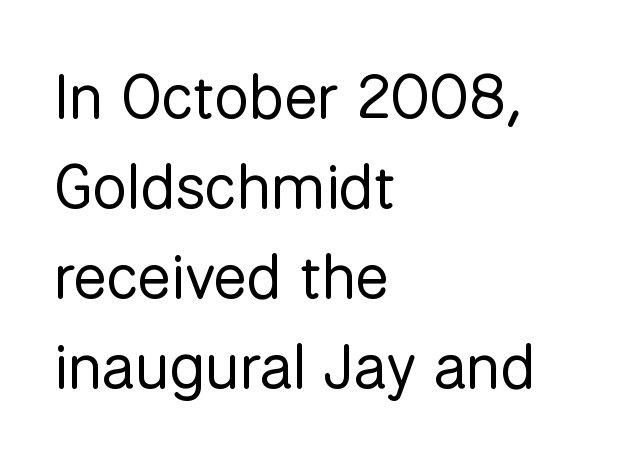
Q: Is the text bold? A: No.
Q: Is the text italic (slanted)? A: No, it is upright.
Q: Is the typeface a serif or a sans-serif typeface? A: Sans-serif.
Q: Is the text underlined? A: No.
Q: How is the paragraph aligned? A: Left-aligned.
Q: Is the spacing between letters normal or unusually wide? A: Normal.
Q: Is the spacing between lines tight, normal or loose? A: Normal.
Q: Width (condensed, normal, or wide)? A: Normal.
Q: Stroke contrast? A: Low.
Q: x-height? A: Medium.
Q: Monospaced? A: No.
